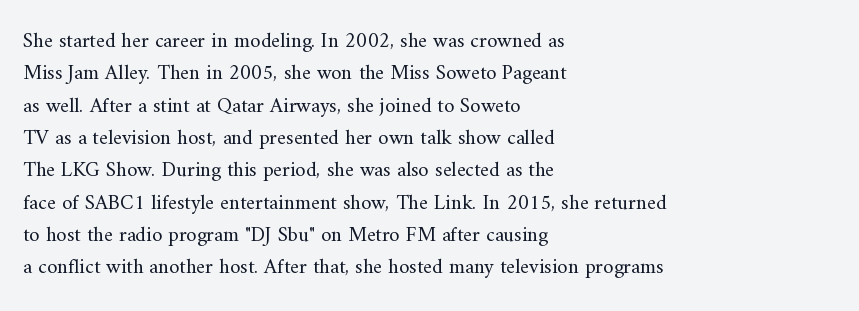
Q: Is the text bold? A: No.
Q: Is the text italic (slanted)? A: No, it is upright.
Q: Is the text underlined? A: No.
Q: How is the paragraph aligned? A: Left-aligned.
Q: Is the spacing between letters normal or unusually wide? A: Normal.
Q: Is the spacing between lines tight, normal or loose? A: Normal.
